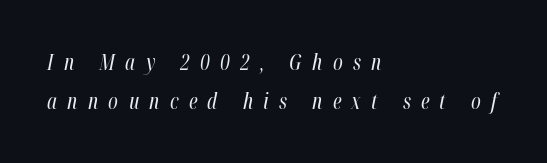
Left-aligned paragraph, ragged on the right. Underlining? Definitely not there. It's the slanting kind of type. Stem width sits at or under what a default text font uses.
